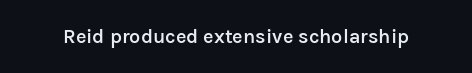
Q: Is the text bold? A: Semi-bold.
Q: Is the text italic (slanted)? A: No, it is upright.
Q: Is the text underlined? A: No.
Q: Is the spacing between letters normal or unusually wide? A: Normal.
